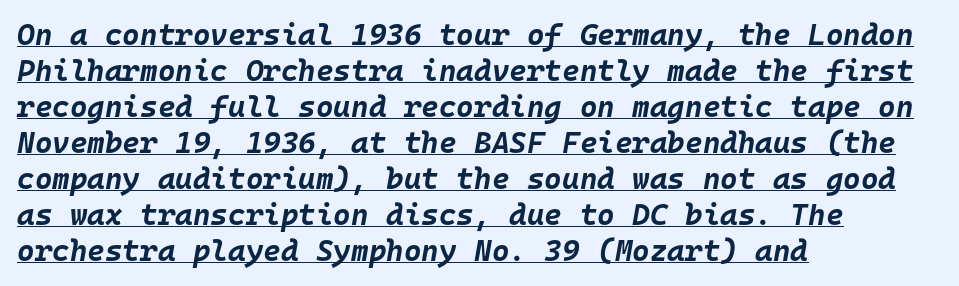
{"italic": "yes", "lean": "right", "slant_degrees": 10, "bold": "yes", "weight": "bold", "width": "normal", "stroke_contrast": "low", "x_height": "large", "monospaced": "yes", "underline": "yes", "align": "left", "line_spacing_ratio": 1.2, "letter_spacing": "normal", "letter_spacing_em": 0.0, "glyph_px": 30}
